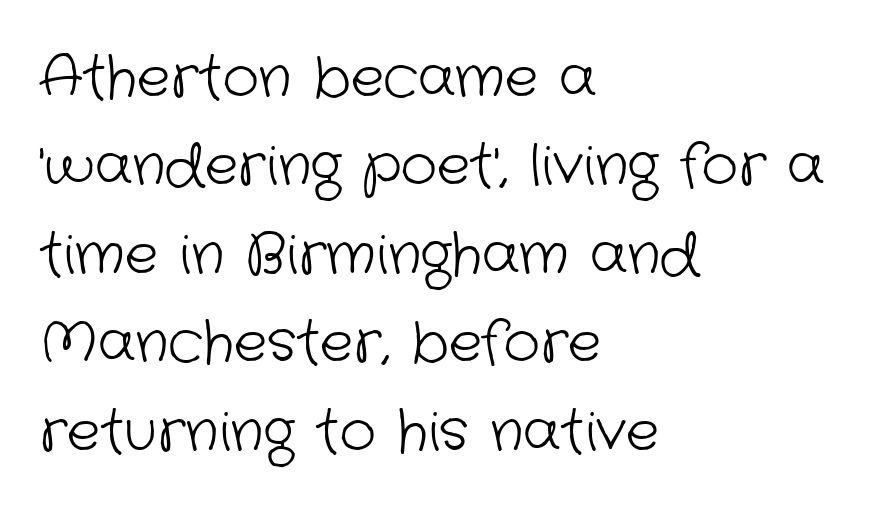
Lines of text with bare space underneath. In CSS terms this would be text-align: left. Is this a fixed-width face? No — the glyphs have proportional, varying widths. Tracking here is standard; glyphs follow each other at the usual distance. What kind of face is this? One without serifs — a sans.
